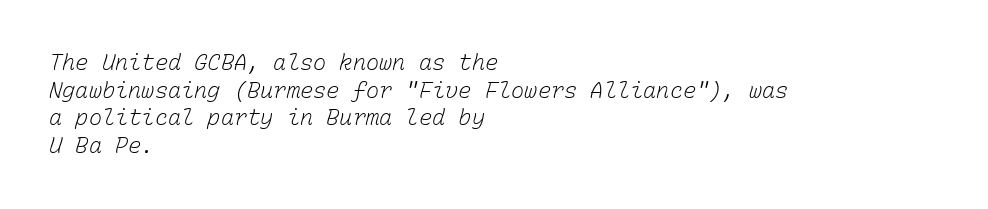
The paragraph has a hard left edge and a soft right edge. The face used here is rendered with its standard letterfit. Heaviness? Minimal to ordinary, like unemphasized prose. The foot of each line stays bare and open.
